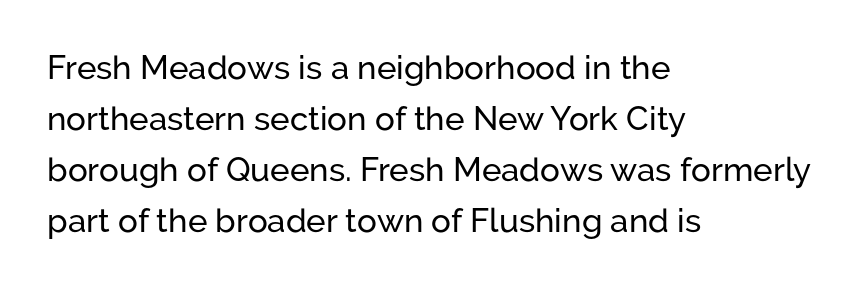
{"serif": "no", "italic": "no", "width": "normal", "stroke_contrast": "low", "x_height": "medium", "monospaced": "no", "underline": "no", "align": "left", "line_spacing": "normal", "line_spacing_ratio": 1.55, "letter_spacing": "normal", "letter_spacing_em": 0.0, "glyph_px": 33}
